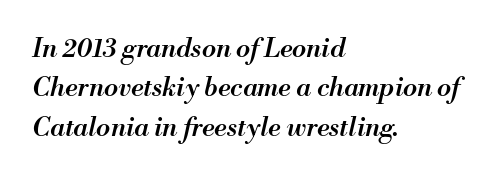
{"italic": "yes", "lean": "right", "slant_degrees": 13, "bold": "semi", "underline": "no", "align": "left", "line_spacing": "normal", "line_spacing_ratio": 1.51, "letter_spacing": "normal", "letter_spacing_em": 0.0, "glyph_px": 26}
